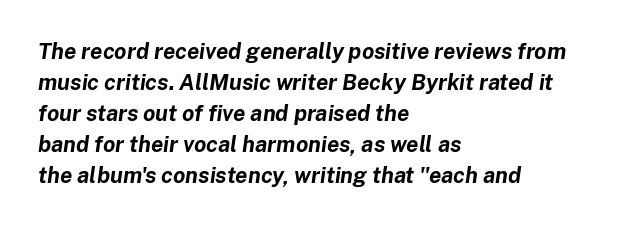
{"italic": "yes", "lean": "right", "slant_degrees": 8, "bold": "yes", "underline": "no", "align": "left", "line_spacing": "normal", "line_spacing_ratio": 1.41, "letter_spacing": "normal", "letter_spacing_em": 0.0, "glyph_px": 22}
